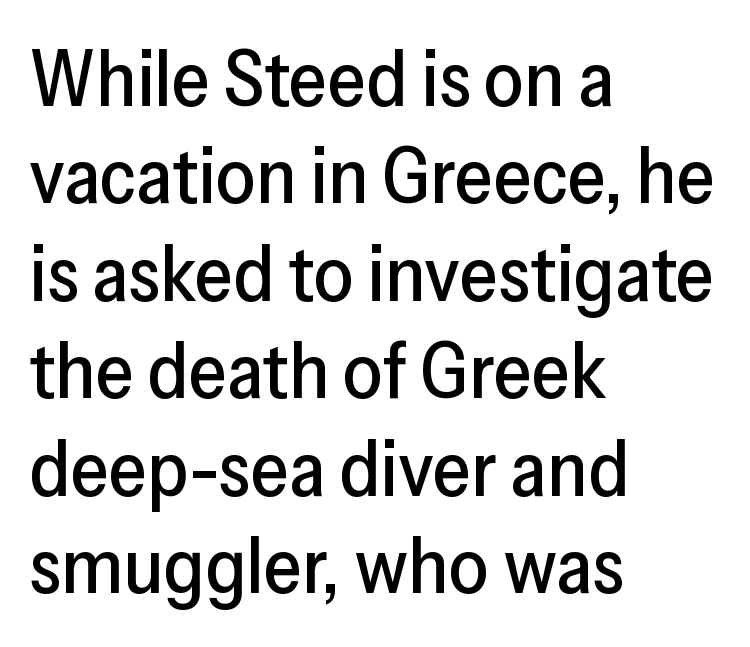
Q: Is the text italic (slanted)? A: No, it is upright.
Q: Is the typeface a serif or a sans-serif typeface? A: Sans-serif.
Q: Is the text underlined? A: No.
Q: How is the paragraph aligned? A: Left-aligned.
Q: Is the spacing between letters normal or unusually wide? A: Normal.
Q: Is the spacing between lines tight, normal or loose? A: Normal.
Q: Width (condensed, normal, or wide)? A: Normal.
Q: Stroke contrast? A: Low.
Q: x-height? A: Medium.
Q: Monospaced? A: No.
